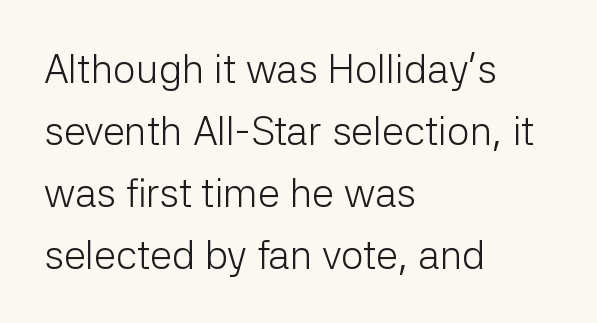
{"serif": "no", "italic": "no", "bold": "no", "weight": "light", "width": "normal", "stroke_contrast": "low", "x_height": "medium", "monospaced": "no", "underline": "no", "align": "left", "line_spacing": "normal", "line_spacing_ratio": 1.55, "letter_spacing": "normal", "letter_spacing_em": 0.0, "glyph_px": 40}
